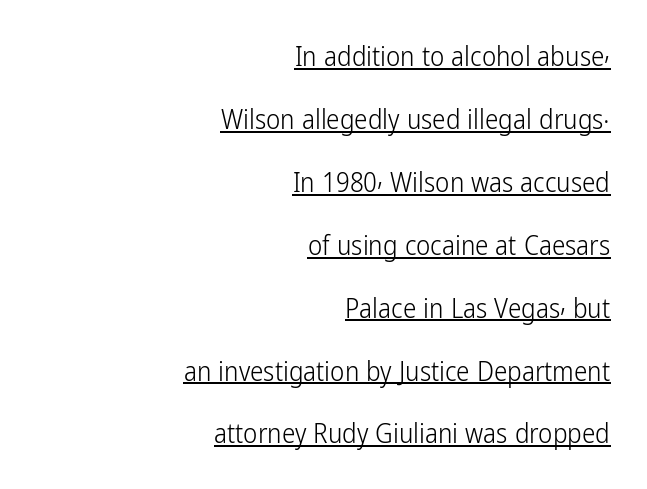
The image shows 27 px text type, upright; set right-aligned, loose line spacing (2.33x), normal letter spacing, underlined.
